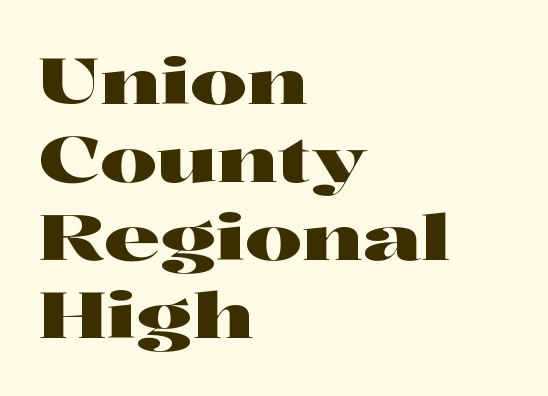
To sum up the face: it has serifs. Notice how the passage keeps a crisp vertical edge on the left only. These lines were composed using upright roman letters. The face used here is rendered with its standard letterfit. Rule under the text: the space is simply empty. The rendering uses natural spacing where letterforms have individual widths.
